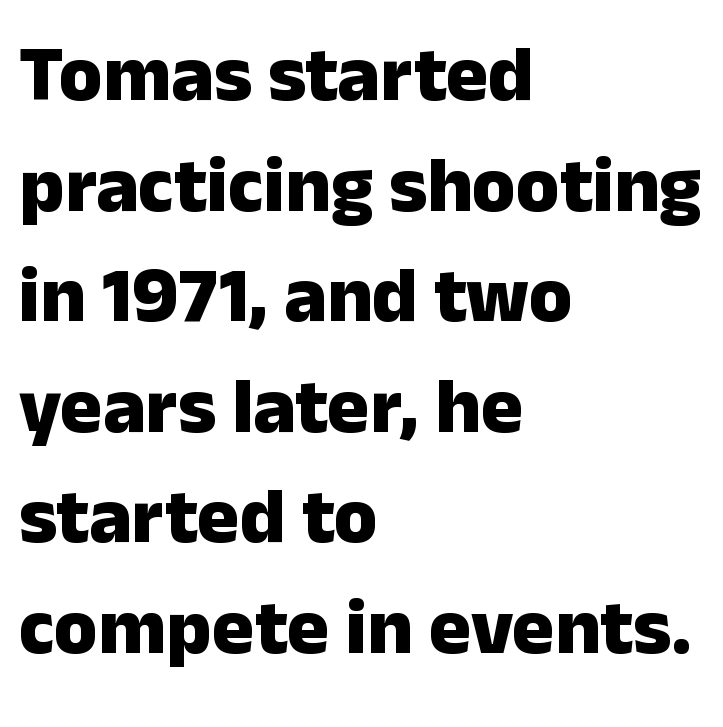
Q: Is the text bold? A: Yes.
Q: Is the text italic (slanted)? A: No, it is upright.
Q: Is the typeface a serif or a sans-serif typeface? A: Sans-serif.
Q: Is the text underlined? A: No.
Q: How is the paragraph aligned? A: Left-aligned.
Q: Is the spacing between letters normal or unusually wide? A: Normal.
Q: Is the spacing between lines tight, normal or loose? A: Normal.
Q: Width (condensed, normal, or wide)? A: Normal.
Q: Stroke contrast? A: Low.
Q: x-height? A: Medium.
Q: Monospaced? A: No.
